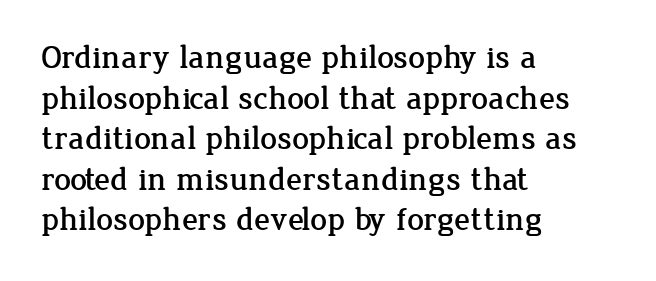
The passage shown is typed in a proportional face where columns would drift. Little horizontal feet cap the strokes, marking this as serif type. The gap between lines stays unmarked. The rendering keeps characters at their native spacing.
